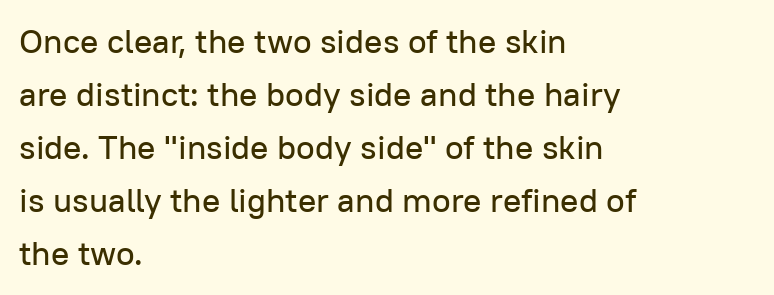
The letters stand upright; this is a roman face. Underlining? Definitely not there. Typographically, this falls in the sans-serif category. How would I describe the line gaps? Plain and ordinary. Nothing unusual about the tracking: characters are spaced as the font intends.
